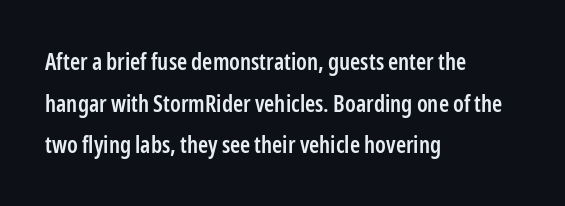
The image shows 23 px text type, upright; set left-aligned, line spacing 1.81x, normal letter spacing, not underlined.
